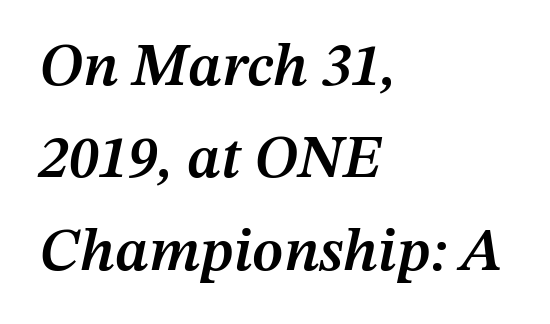
Rendered with sloped, italic letterforms. These lines keep a tight, regular rhythm from letter to letter. Decoration check: the copy has no underline. Every row of glyphs begins at an identical x-position on the left. The passage shown is typed in a proportional face where columns would drift. Honestly, the row spacing looks completely unremarkable.
